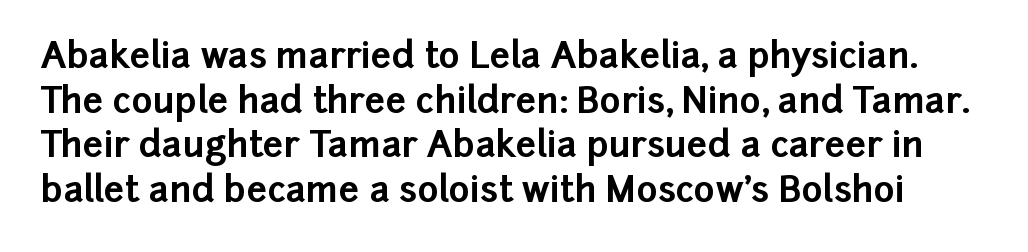
The image shows 36 px bold sans-serif type, upright; set line spacing 1.24x, normal letter spacing, not underlined; low stroke contrast and a medium x-height.
